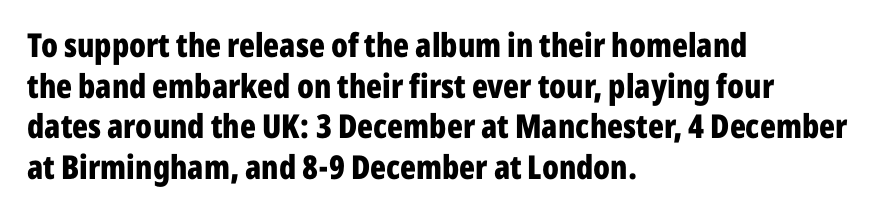
The image shows 33 px bold, condensed sans-serif type, upright; set left-aligned, line spacing 1.23x, normal letter spacing, not underlined; low stroke contrast and a medium x-height.
